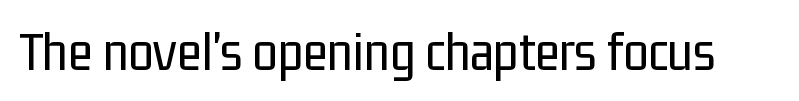
Q: Is the text bold? A: No.
Q: Is the text italic (slanted)? A: No, it is upright.
Q: Is the typeface a serif or a sans-serif typeface? A: Sans-serif.
Q: Is the text underlined? A: No.
Q: Is the spacing between letters normal or unusually wide? A: Normal.
Q: Width (condensed, normal, or wide)? A: Condensed.
Q: Stroke contrast? A: Low.
Q: x-height? A: Medium.
Q: Monospaced? A: No.
